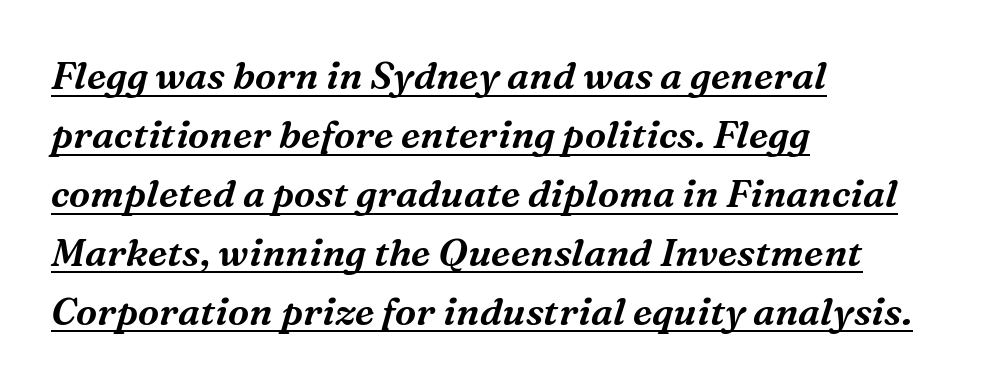
Leading matches the norm, producing a regular column. The text was rendered using a seriffed face with decorative stroke endings. You can see a thin bar hugging the bottom of the glyphs. You could not count columns in this text — the font is proportionally spaced.
